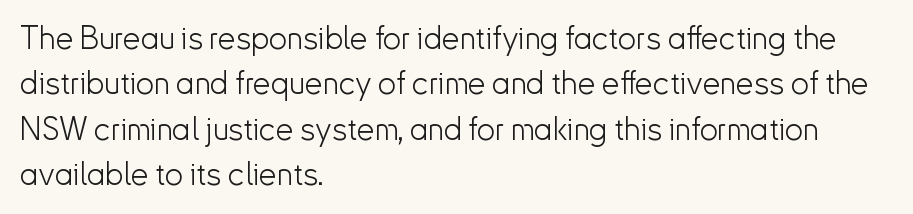
{"serif": "no", "italic": "no", "bold": "no", "weight": "light", "width": "normal", "stroke_contrast": "low", "x_height": "small", "monospaced": "no", "underline": "no", "align": "left", "line_spacing": "normal", "line_spacing_ratio": 1.42, "letter_spacing": "normal", "letter_spacing_em": 0.0, "glyph_px": 32}
